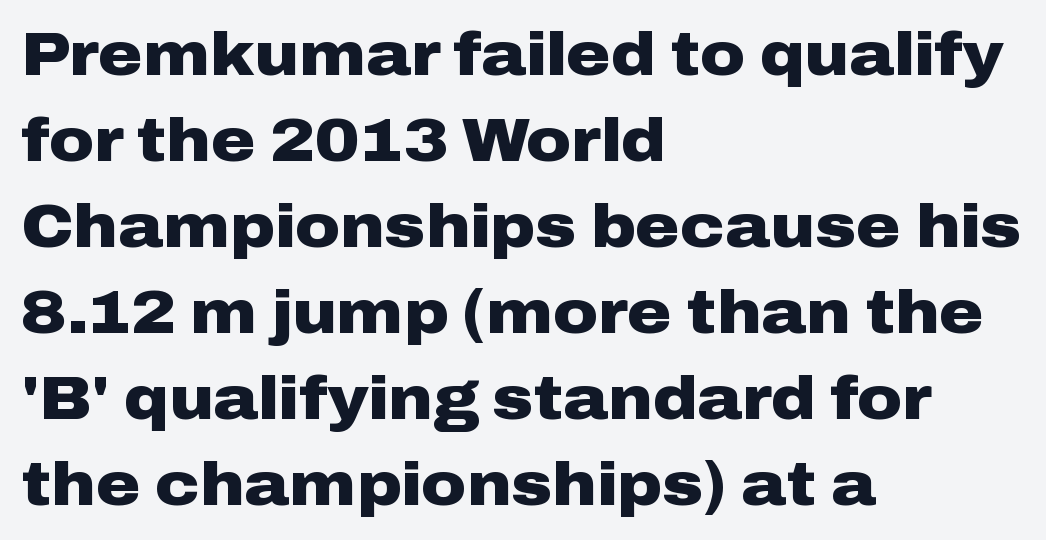
Q: Is the text bold? A: Yes.
Q: Is the text italic (slanted)? A: No, it is upright.
Q: Is the typeface a serif or a sans-serif typeface? A: Sans-serif.
Q: Is the text underlined? A: No.
Q: How is the paragraph aligned? A: Left-aligned.
Q: Is the spacing between letters normal or unusually wide? A: Normal.
Q: Is the spacing between lines tight, normal or loose? A: Normal.
Q: Width (condensed, normal, or wide)? A: Wide.
Q: Stroke contrast? A: Low.
Q: x-height? A: Medium.
Q: Monospaced? A: No.
